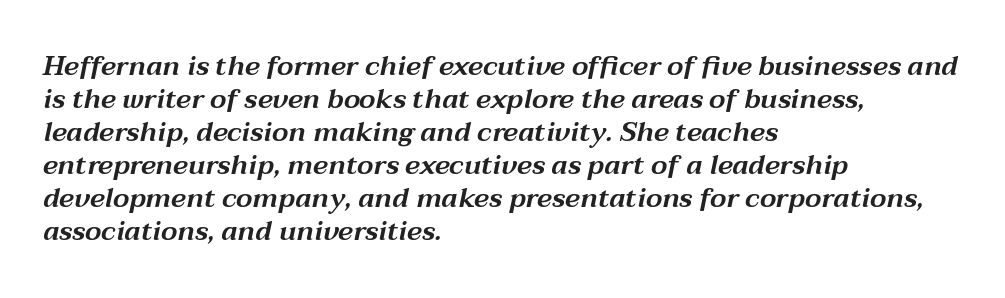
In CSS terms this would be text-align: left. You can tell it's italic because the verticals aren't actually vertical. The line texture is even and compact thanks to regular tracking. Just letters on the line, the space beneath them empty.
